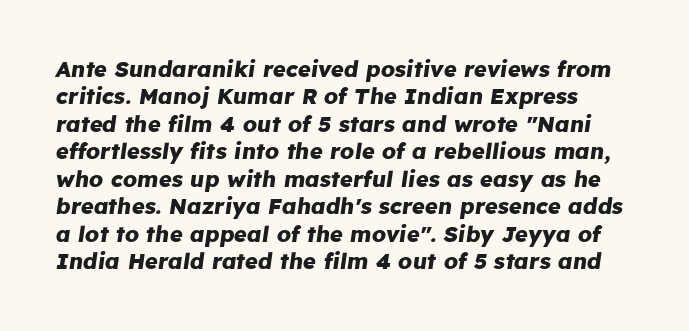
{"italic": "yes", "lean": "right", "slant_degrees": 8, "bold": "yes", "underline": "no", "line_spacing": "normal", "line_spacing_ratio": 1.25, "letter_spacing": "normal", "letter_spacing_em": 0.0, "glyph_px": 22}
